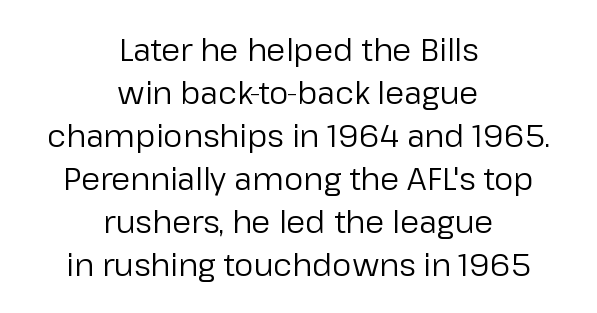
Q: Is the text bold? A: No.
Q: Is the text italic (slanted)? A: No, it is upright.
Q: Is the typeface a serif or a sans-serif typeface? A: Sans-serif.
Q: Is the text underlined? A: No.
Q: How is the paragraph aligned? A: Centered.
Q: Is the spacing between letters normal or unusually wide? A: Normal.
Q: Is the spacing between lines tight, normal or loose? A: Normal.
Q: Width (condensed, normal, or wide)? A: Normal.
Q: Stroke contrast? A: Low.
Q: x-height? A: Medium.
Q: Monospaced? A: No.
